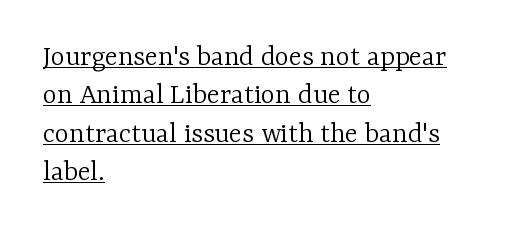
{"serif": "yes", "italic": "no", "bold": "no", "weight": "light", "width": "normal", "stroke_contrast": "low", "x_height": "medium", "monospaced": "no", "underline": "yes", "align": "left", "line_spacing": "normal", "line_spacing_ratio": 1.28, "letter_spacing": "normal", "letter_spacing_em": 0.0, "glyph_px": 30}
